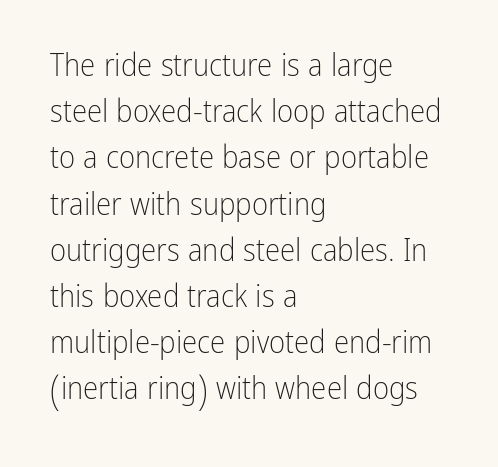
The image shows 31 px light, condensed sans-serif type, upright; set left-aligned, normal line spacing (1.49x), normal letter spacing, not underlined; low stroke contrast and a medium x-height.
